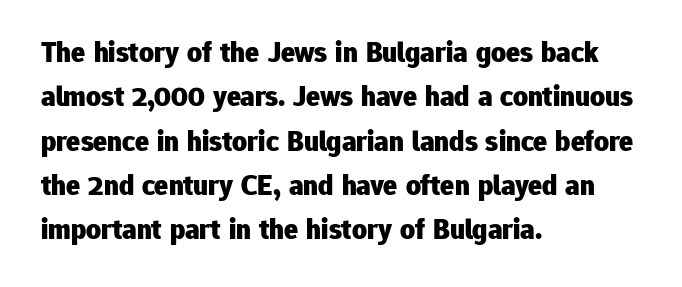
Q: Is the text bold? A: Yes.
Q: Is the text italic (slanted)? A: No, it is upright.
Q: Is the typeface a serif or a sans-serif typeface? A: Sans-serif.
Q: Is the text underlined? A: No.
Q: How is the paragraph aligned? A: Left-aligned.
Q: Is the spacing between letters normal or unusually wide? A: Normal.
Q: Is the spacing between lines tight, normal or loose? A: Normal.
Q: Width (condensed, normal, or wide)? A: Normal.
Q: Stroke contrast? A: Low.
Q: x-height? A: Medium.
Q: Monospaced? A: No.
